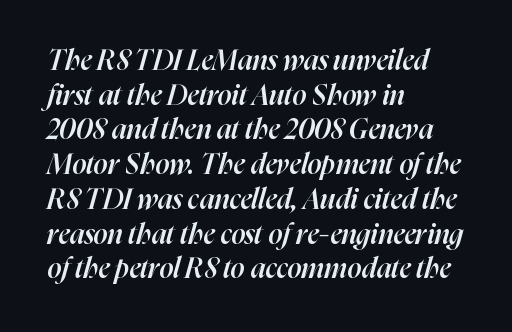
Each word holds together tightly as a unit, with standard inter-letter gaps. The face used here is proportionally spaced, like ordinary book or web type. The font is running at a semibold setting, under full bold. Typeset ragged right — the left edge is the straight one. Descender tails drop into unmarked territory.
